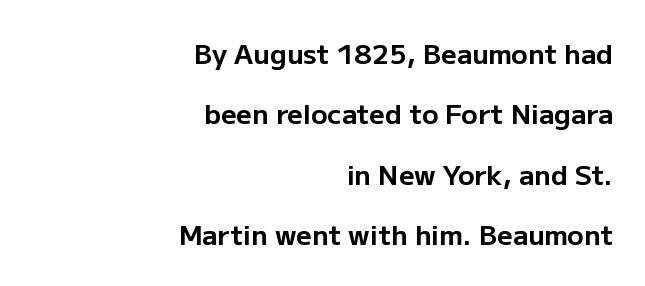
{"italic": "no", "bold": "yes", "underline": "no", "align": "right", "line_spacing": "loose", "line_spacing_ratio": 2.24, "letter_spacing": "normal", "letter_spacing_em": 0.0, "glyph_px": 27}
